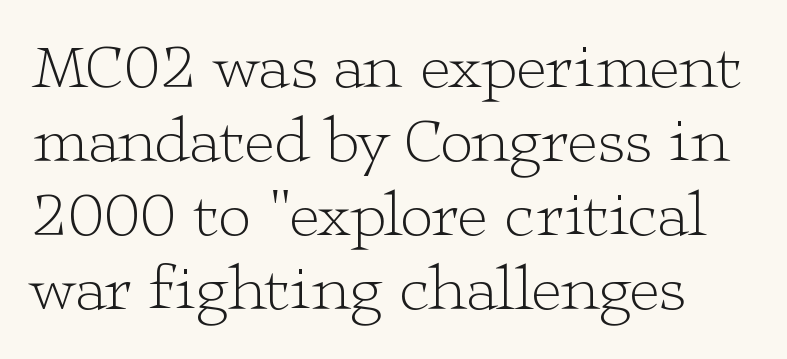
Stems and bowls with no extra thickness — not bold. This is roman type, the default non-slanted kind. Observe the serifs anchoring each vertical stroke in this sample. Decoration check: the copy has no underline. What stands out about the letter spacing? Nothing — it is the standard amount. This block would grow much taller if given ordinary leading; it's compressed now.
